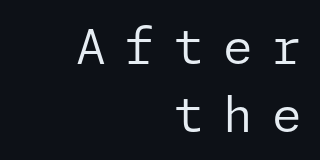
Q: Is the text bold? A: No.
Q: Is the text italic (slanted)? A: No, it is upright.
Q: Is the typeface a serif or a sans-serif typeface? A: Sans-serif.
Q: Is the text underlined? A: No.
Q: How is the paragraph aligned? A: Right-aligned.
Q: Is the spacing between letters normal or unusually wide? A: Unusually wide.
Q: Is the spacing between lines tight, normal or loose? A: Normal.
Q: Width (condensed, normal, or wide)? A: Normal.
Q: Stroke contrast? A: Low.
Q: x-height? A: Medium.
